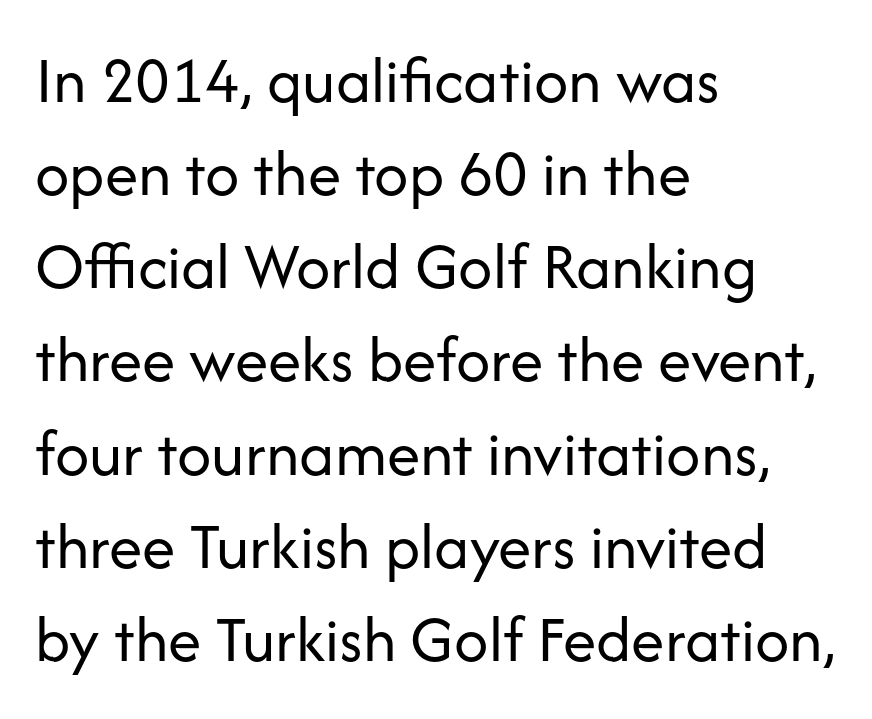
{"serif": "no", "italic": "no", "bold": "no", "weight": "regular", "width": "normal", "stroke_contrast": "low", "x_height": "medium", "monospaced": "no", "underline": "no", "align": "left", "line_spacing": "normal", "line_spacing_ratio": 1.39, "letter_spacing": "normal", "letter_spacing_em": 0.0, "glyph_px": 67}
